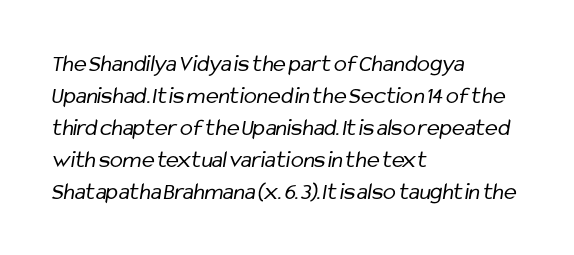
The image shows 24 px text type; set left-aligned, normal line spacing (1.33x), normal letter spacing, not underlined.
